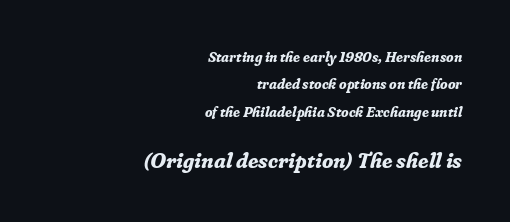
The image shows 21 px bold type, italic (leaning right); set right-aligned, loose line spacing (1.95x), normal letter spacing, not underlined; the second (bottom) block is 1.5x larger.
